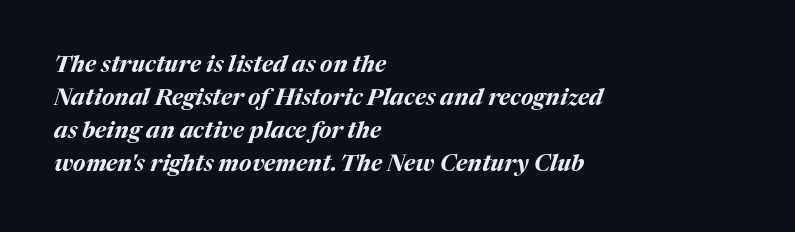
{"italic": "yes", "lean": "right", "slant_degrees": 17, "bold": "yes", "underline": "no", "align": "left", "line_spacing": "normal", "line_spacing_ratio": 1.44, "letter_spacing": "normal", "letter_spacing_em": 0.0, "glyph_px": 23}
